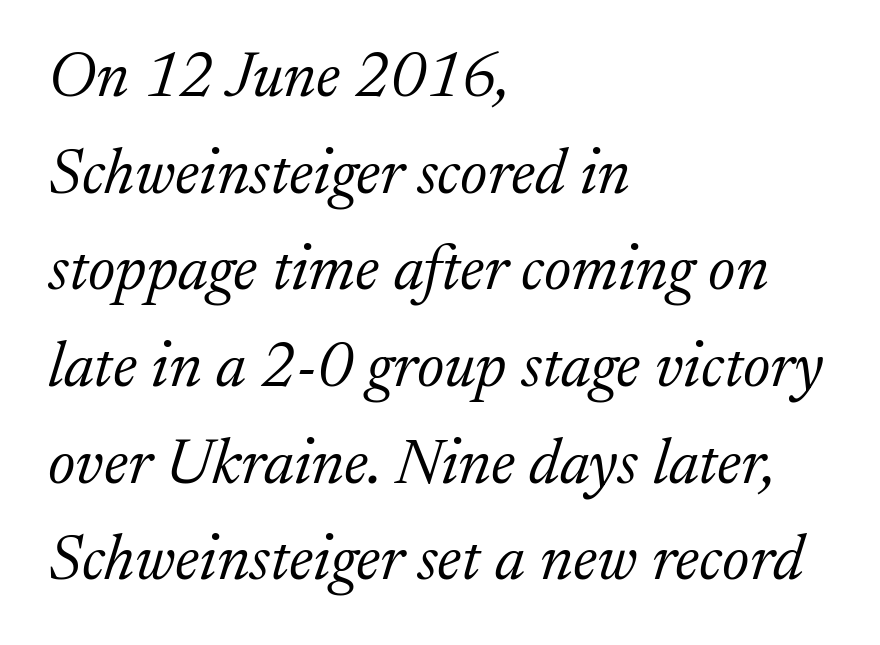
Q: Is the text bold? A: No.
Q: Is the text italic (slanted)? A: Yes, it leans right by about 17 degrees.
Q: Is the typeface a serif or a sans-serif typeface? A: Serif.
Q: Is the text underlined? A: No.
Q: How is the paragraph aligned? A: Left-aligned.
Q: Is the spacing between letters normal or unusually wide? A: Normal.
Q: Is the spacing between lines tight, normal or loose? A: Normal.
Q: Width (condensed, normal, or wide)? A: Normal.
Q: Stroke contrast? A: Low.
Q: x-height? A: Medium.
Q: Monospaced? A: No.
